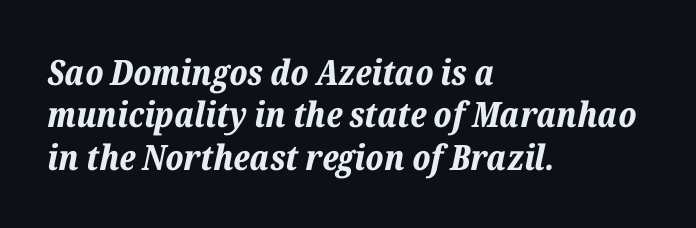
{"italic": "yes", "lean": "right", "slant_degrees": 12, "bold": "yes", "weight": "bold", "width": "normal", "stroke_contrast": "low", "x_height": "medium", "monospaced": "no", "underline": "no", "align": "left", "line_spacing_ratio": 1.21, "letter_spacing": "normal", "letter_spacing_em": 0.0, "glyph_px": 35}
